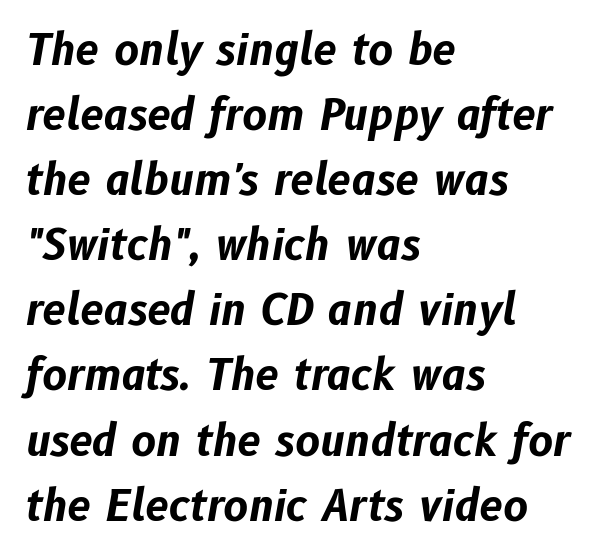
Q: Is the text bold? A: Yes.
Q: Is the text italic (slanted)? A: Yes, it leans right by about 10 degrees.
Q: Is the text underlined? A: No.
Q: How is the paragraph aligned? A: Left-aligned.
Q: Is the spacing between letters normal or unusually wide? A: Normal.
Q: Is the spacing between lines tight, normal or loose? A: Normal.
Q: Width (condensed, normal, or wide)? A: Normal.
Q: Stroke contrast? A: Low.
Q: x-height? A: Medium.
Q: Monospaced? A: No.
